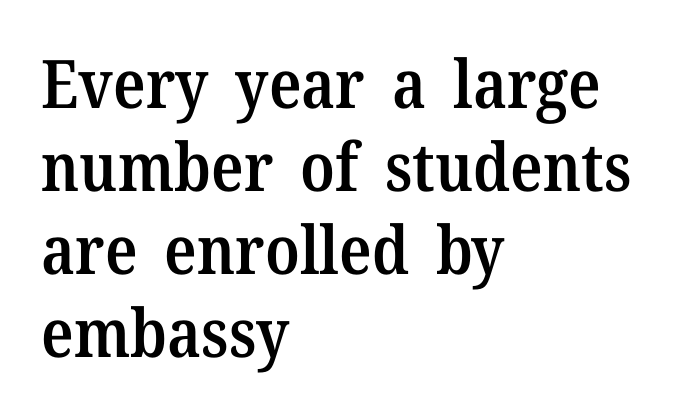
{"serif": "yes", "italic": "no", "bold": "semi", "weight": "semibold", "width": "normal", "stroke_contrast": "medium", "x_height": "medium", "monospaced": "no", "underline": "no", "align": "left", "line_spacing_ratio": 1.24, "letter_spacing": "normal", "letter_spacing_em": 0.0, "glyph_px": 67}
